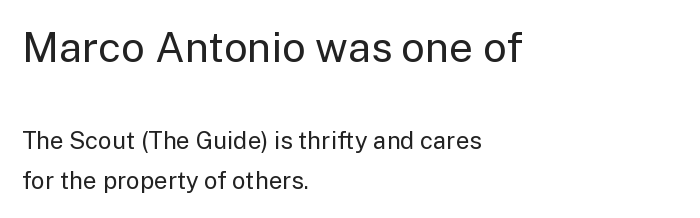
The emphasis by scale lands on block number one, above. Think of a printed novel: that variable character pitch is what you see here. The font is comparable to plain body text, perhaps lighter. The font's upright variant was chosen for this text. The lines are quadded left. Successive baselines arrive at the customary interval.
